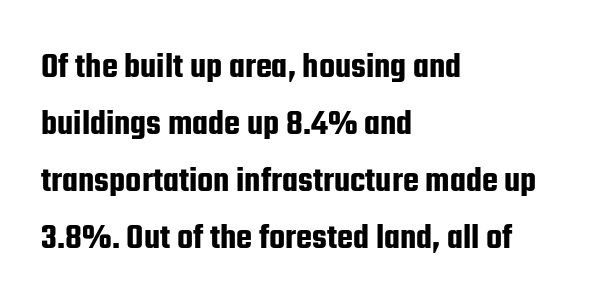
The image shows 37 px condensed sans-serif type, upright; set left-aligned, normal line spacing (1.54x), normal letter spacing, not underlined; low stroke contrast and a medium x-height.
